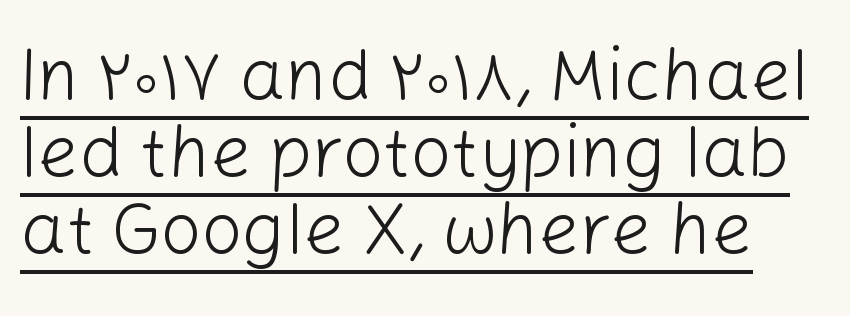
The image shows 72 px light sans-serif type, upright; set tight line spacing (1.07x), normal letter spacing, underlined; low stroke contrast and a medium x-height.
